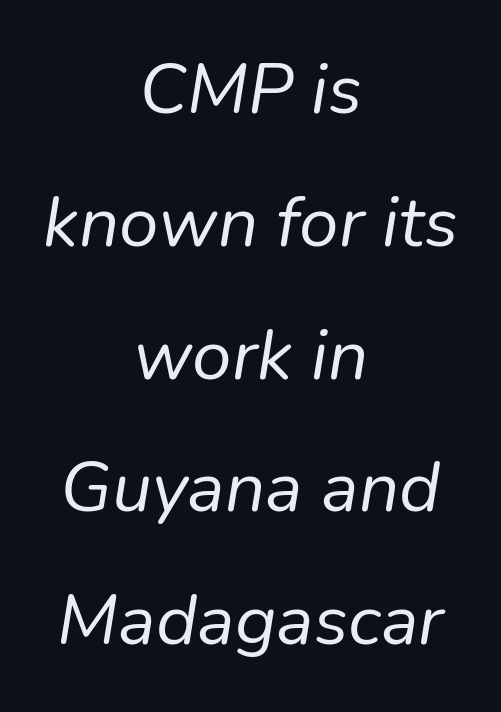
{"italic": "yes", "lean": "right", "slant_degrees": 9, "bold": "no", "weight": "regular", "width": "normal", "stroke_contrast": "low", "x_height": "medium", "monospaced": "no", "underline": "no", "align": "center", "line_spacing_ratio": 1.87, "letter_spacing": "normal", "letter_spacing_em": 0.0, "glyph_px": 71}
